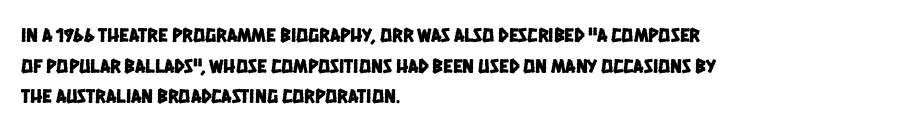
Glyph-to-glyph distance matches everyday printed text. The strip under each line holds only bare page. The line-height multiplier appears to be the usual default. The ragged edge is on the right, which tells us the setting is flush left.
